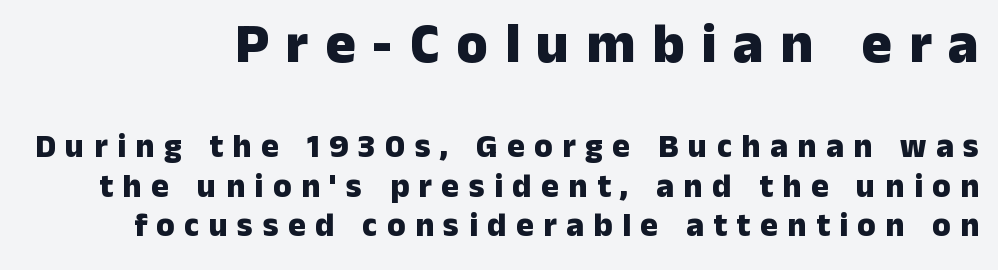
Typographically, this falls in the sans-serif category. Heft: maximum for text — a bold. You can tell it's not italic because the verticals are truly vertical. The gap between lines stays unmarked.
